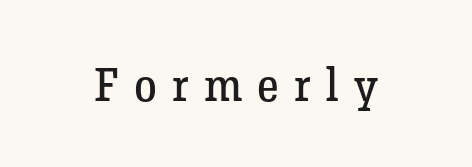
The image shows 46 px regular-weight serif type, upright; set unusually wide letter spacing (+0.33 em), not underlined; low stroke contrast and a medium x-height.
